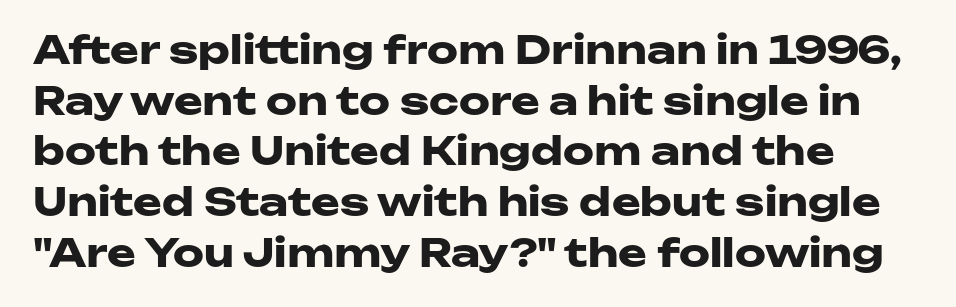
Q: Is the text bold? A: Yes.
Q: Is the text italic (slanted)? A: No, it is upright.
Q: Is the typeface a serif or a sans-serif typeface? A: Sans-serif.
Q: Is the text underlined? A: No.
Q: Is the spacing between letters normal or unusually wide? A: Normal.
Q: Is the spacing between lines tight, normal or loose? A: Normal.
Q: Width (condensed, normal, or wide)? A: Wide.
Q: Stroke contrast? A: Low.
Q: x-height? A: Medium.
Q: Monospaced? A: No.
